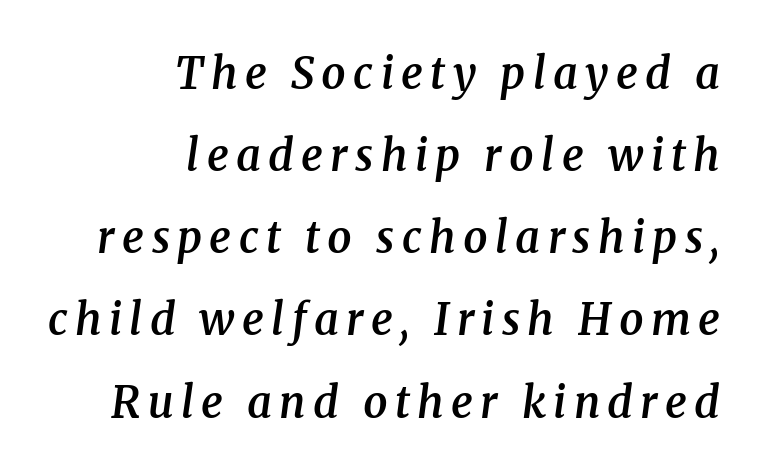
{"serif": "yes", "italic": "yes", "lean": "right", "slant_degrees": 8, "bold": "semi", "weight": "semibold", "width": "normal", "stroke_contrast": "medium", "x_height": "medium", "monospaced": "no", "underline": "no", "align": "right", "line_spacing": "loose", "line_spacing_ratio": 1.91, "glyph_px": 43}
